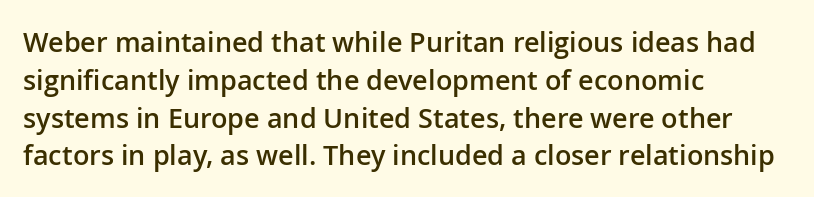
Q: Is the text bold? A: Semi-bold.
Q: Is the text italic (slanted)? A: No, it is upright.
Q: Is the text underlined? A: No.
Q: How is the paragraph aligned? A: Left-aligned.
Q: Is the spacing between letters normal or unusually wide? A: Normal.
Q: Is the spacing between lines tight, normal or loose? A: Normal.
